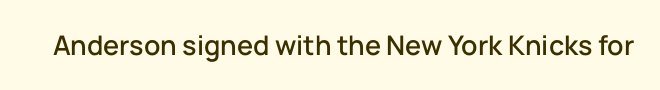
This rendering leaves character spacing at its baseline value. Has an underline been added? It has not. No italicization has been applied; the sample stays upright.
